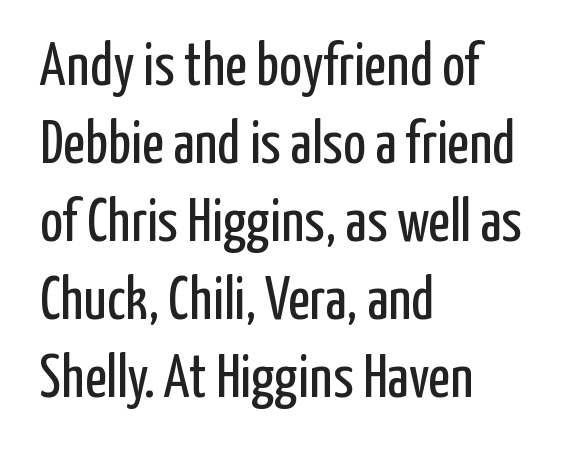
The baseline area is clear. To sum up the face: it is a sans, with no serifs. The passage shown has conventional tracking throughout. The rag falls on the right side of this text block.
